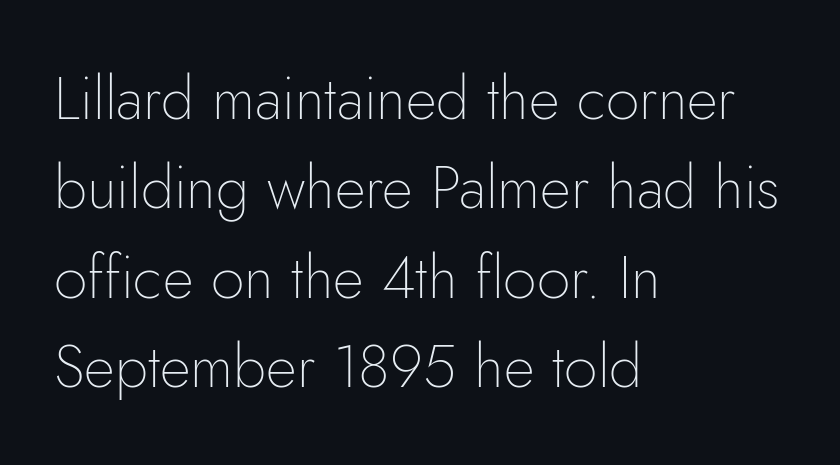
{"serif": "no", "italic": "no", "bold": "no", "weight": "thin", "width": "normal", "stroke_contrast": "low", "x_height": "small", "monospaced": "no", "underline": "no", "align": "left", "line_spacing": "normal", "line_spacing_ratio": 1.49, "letter_spacing": "normal", "letter_spacing_em": 0.0, "glyph_px": 60}
